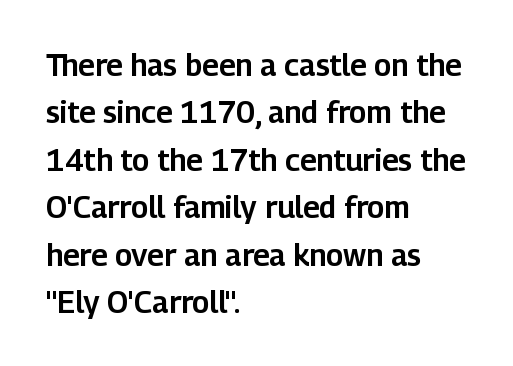
The image shows 30 px sans-serif type, upright; set left-aligned, normal line spacing (1.58x), normal letter spacing, not underlined; low stroke contrast and a medium x-height.
